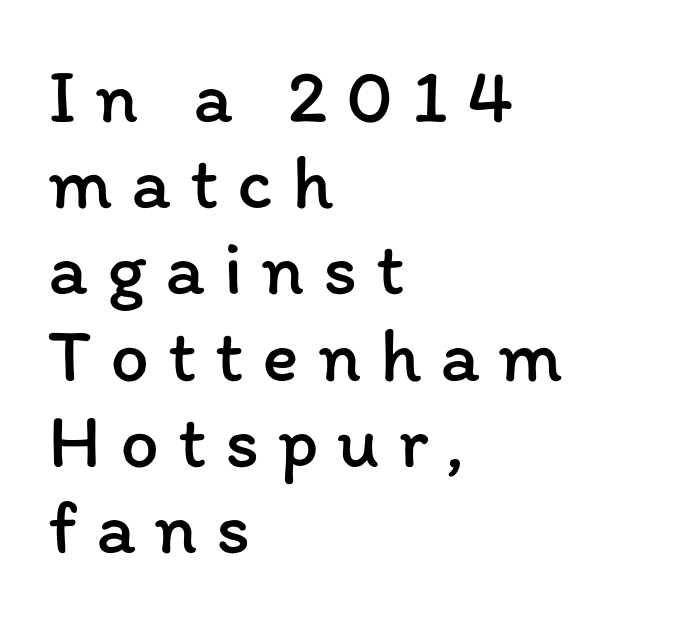
Q: Is the text bold? A: No.
Q: Is the text italic (slanted)? A: No, it is upright.
Q: Is the text underlined? A: No.
Q: How is the paragraph aligned? A: Left-aligned.
Q: Is the spacing between letters normal or unusually wide? A: Unusually wide.
Q: Is the spacing between lines tight, normal or loose? A: Tight.
Q: Width (condensed, normal, or wide)? A: Normal.
Q: Stroke contrast? A: Low.
Q: x-height? A: Medium.
Q: Monospaced? A: No.
